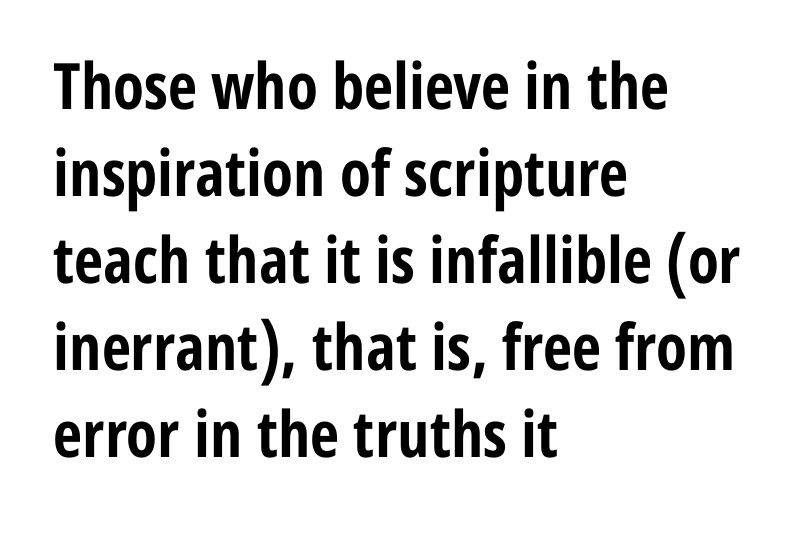
{"serif": "no", "italic": "no", "bold": "yes", "weight": "bold", "width": "condensed", "stroke_contrast": "low", "x_height": "medium", "monospaced": "no", "underline": "no", "align": "left", "line_spacing": "normal", "line_spacing_ratio": 1.36, "letter_spacing": "normal", "letter_spacing_em": 0.0, "glyph_px": 64}
